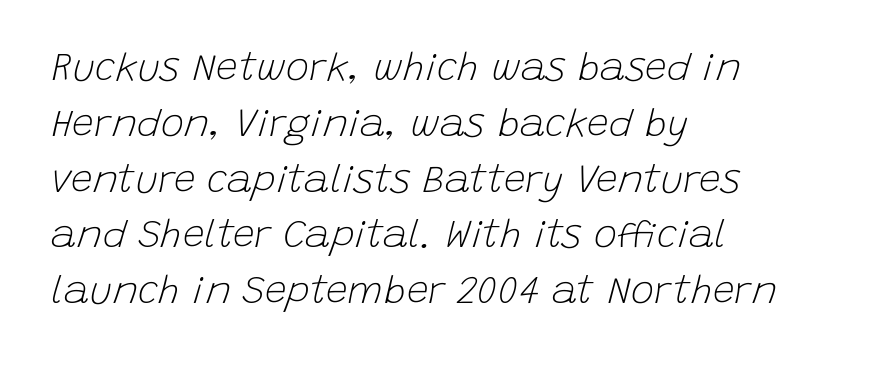
The image shows 39 px light type, italic (leaning right); set left-aligned, normal line spacing (1.43x), normal letter spacing, not underlined; low stroke contrast and a large x-height.
